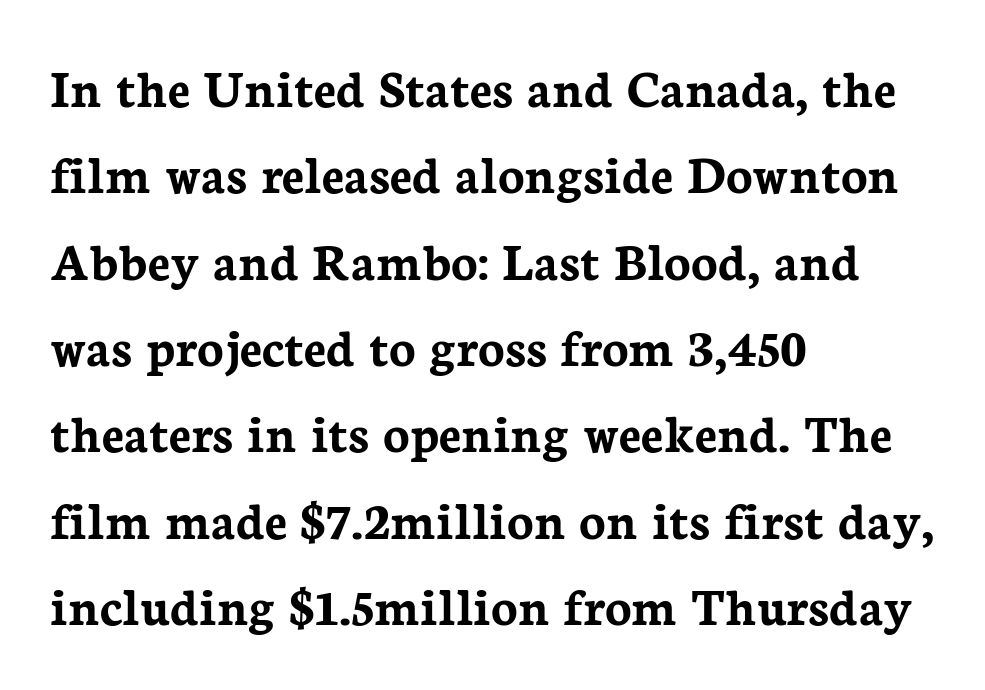
It's the straight-up-and-down kind of type. Nobody touched the tracking dial on this one. Leftover space on each line is placed entirely after the last word. These lines are composed in type with serifs. Letters rest on an invisible, unmarked baseline. The block of text has a typical density, with ordinary space between rows.
